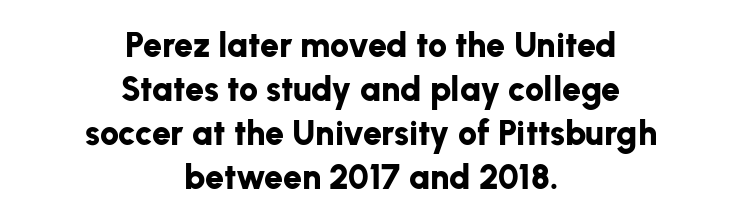
You can tell from the bare stems that sans-serif type was used. The face used here has the dense, thick strokes of a bold. The rendering keeps characters at their native spacing. The letters advance in unequal steps, a hallmark of proportional type. Decoration check: the copy has no underline.
